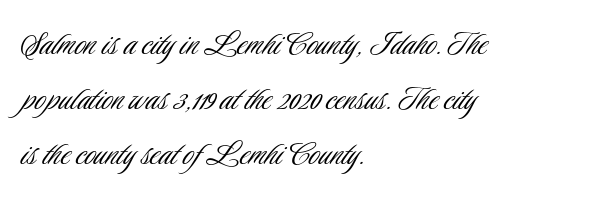
The image shows 38 px light, condensed sans-serif type; set left-aligned, normal line spacing (1.45x), normal letter spacing, not underlined; low stroke contrast and a small x-height.
